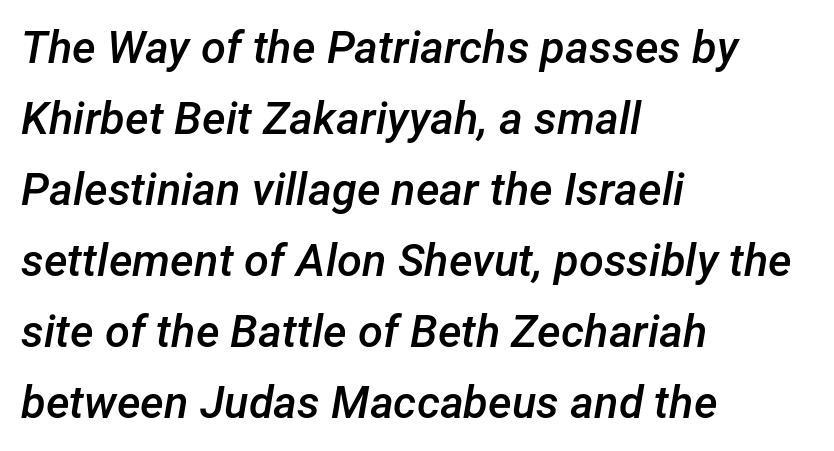
Q: Is the text bold? A: Semi-bold.
Q: Is the text italic (slanted)? A: Yes, it leans right by about 12 degrees.
Q: Is the text underlined? A: No.
Q: How is the paragraph aligned? A: Left-aligned.
Q: Is the spacing between letters normal or unusually wide? A: Normal.
Q: Is the spacing between lines tight, normal or loose? A: Normal.
Q: Width (condensed, normal, or wide)? A: Normal.
Q: Stroke contrast? A: Low.
Q: x-height? A: Medium.
Q: Monospaced? A: No.
